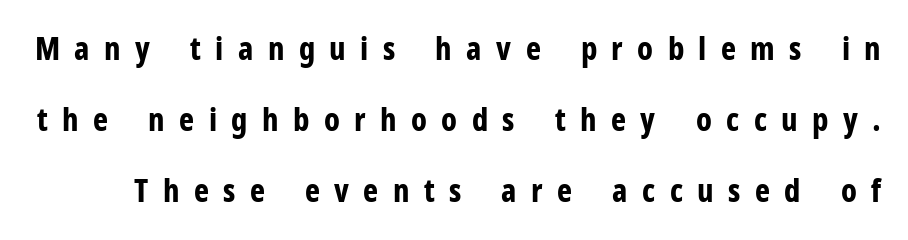
The image shows 32 px bold, condensed sans-serif type, upright; set loose line spacing (2.22x), unusually wide letter spacing (+0.45 em), not underlined; low stroke contrast and a medium x-height.
